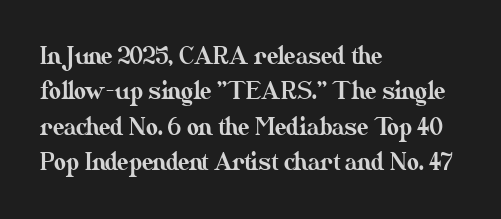
Q: Is the text italic (slanted)? A: No, it is upright.
Q: Is the text underlined? A: No.
Q: How is the paragraph aligned? A: Left-aligned.
Q: Is the spacing between letters normal or unusually wide? A: Normal.
Q: Is the spacing between lines tight, normal or loose? A: Normal.
